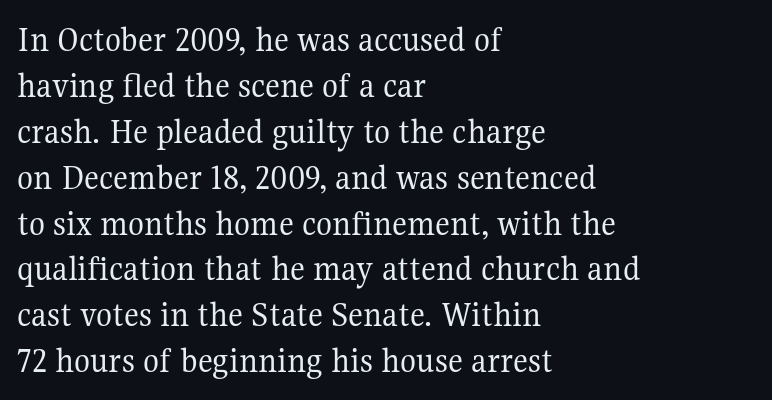
The image shows 37 px regular-weight serif type, upright; set left-aligned, line spacing 1.24x, normal letter spacing, not underlined; medium stroke contrast and a medium x-height.
